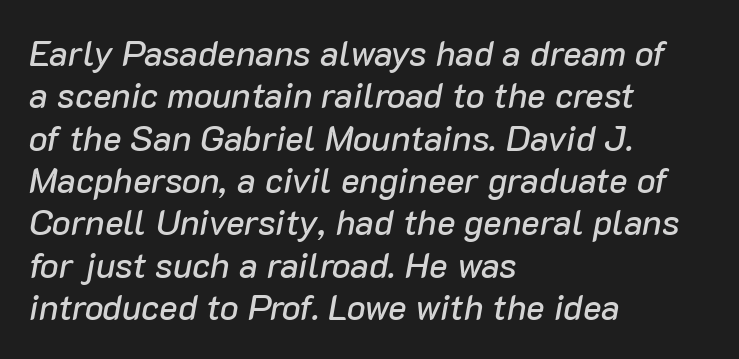
{"italic": "yes", "lean": "right", "slant_degrees": 10, "width": "normal", "stroke_contrast": "low", "x_height": "medium", "monospaced": "no", "underline": "no", "align": "left", "line_spacing_ratio": 1.21, "letter_spacing": "normal", "letter_spacing_em": 0.0, "glyph_px": 35}
